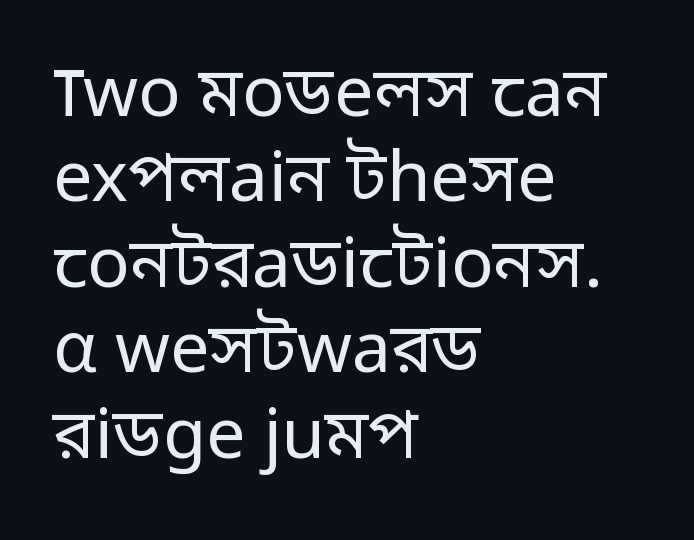
{"serif": "no", "italic": "no", "bold": "no", "weight": "regular", "width": "normal", "stroke_contrast": "low", "x_height": "medium", "monospaced": "no", "underline": "no", "align": "left", "line_spacing_ratio": 1.22, "letter_spacing": "normal", "letter_spacing_em": 0.0, "glyph_px": 70}
